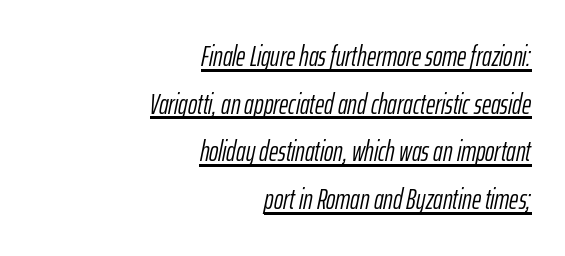
Q: Is the text bold? A: No.
Q: Is the text italic (slanted)? A: Yes, it leans right by about 12 degrees.
Q: Is the text underlined? A: Yes.
Q: How is the paragraph aligned? A: Right-aligned.
Q: Is the spacing between letters normal or unusually wide? A: Normal.
Q: Is the spacing between lines tight, normal or loose? A: Normal.
Q: Width (condensed, normal, or wide)? A: Condensed.
Q: Stroke contrast? A: Low.
Q: x-height? A: Medium.
Q: Monospaced? A: No.
